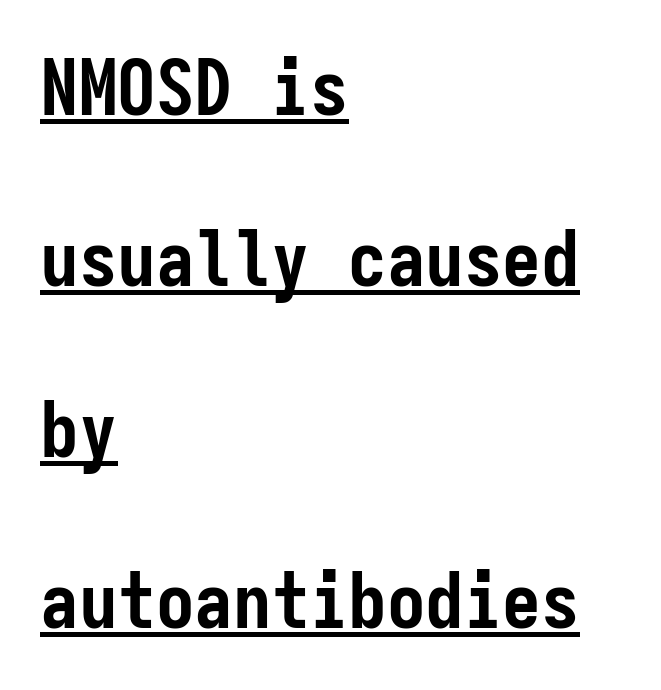
{"serif": "no", "italic": "no", "bold": "yes", "weight": "semibold", "width": "condensed", "stroke_contrast": "low", "x_height": "medium", "monospaced": "yes", "underline": "yes", "align": "left", "line_spacing": "loose", "line_spacing_ratio": 2.22, "letter_spacing": "normal", "letter_spacing_em": 0.0, "glyph_px": 77}
